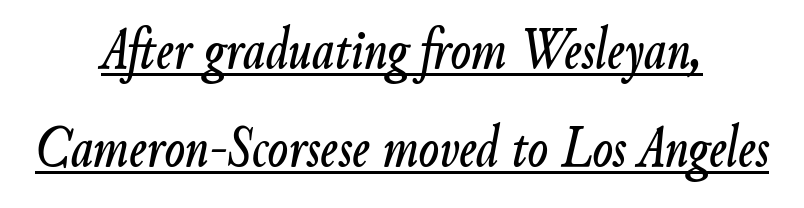
The image shows 60 px condensed type, italic (leaning right); set centered, normal line spacing (1.64x), normal letter spacing, underlined; low stroke contrast and a small x-height.
